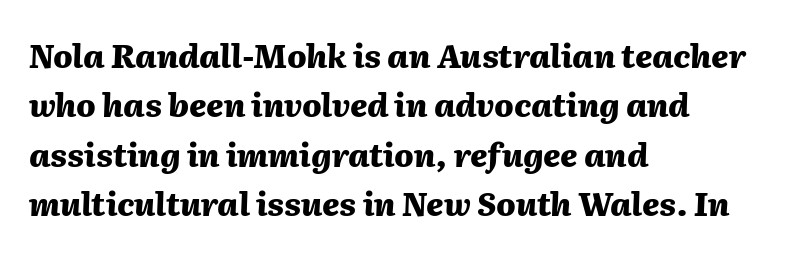
The image shows 32 px heavy type, italic (leaning right); set left-aligned, normal line spacing (1.54x), normal letter spacing, not underlined; medium stroke contrast and a medium x-height.
